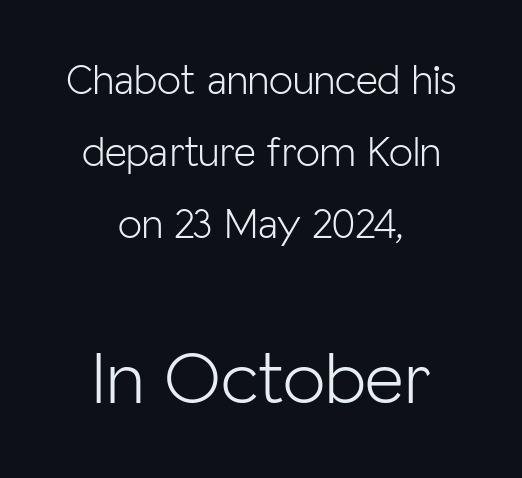
The weight would be labelled regular, book, light, or lighter still. A bare baseline throughout the passage. Larger block? The one below; the one above is distinctly smaller. Does the lettering tilt? It doesn't — this is upright. Here the designer chose a conventional face with non-uniform glyph widths. These lines stack symmetrically, like a column narrowing and widening about its center.
